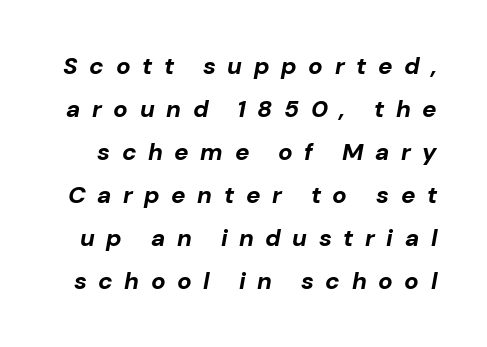
Q: Is the text bold? A: Yes.
Q: Is the text italic (slanted)? A: Yes, it leans right by about 10 degrees.
Q: Is the text underlined? A: No.
Q: Is the spacing between letters normal or unusually wide? A: Unusually wide.
